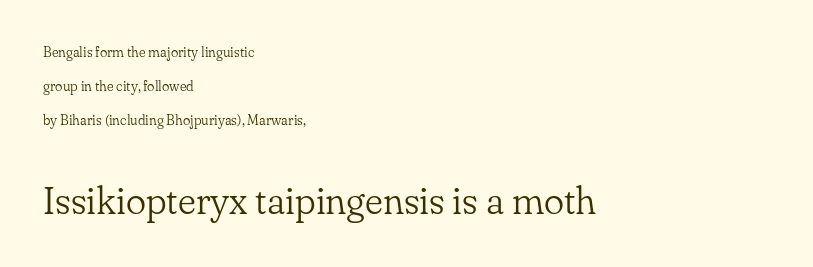
Caption: multi-line text, flush left, ragged right. The letters advance in unequal steps, a hallmark of proportional type. A typesetter would call this zero additional tracking. This rendering employs a face with finishing strokes, i.e., a serif.
